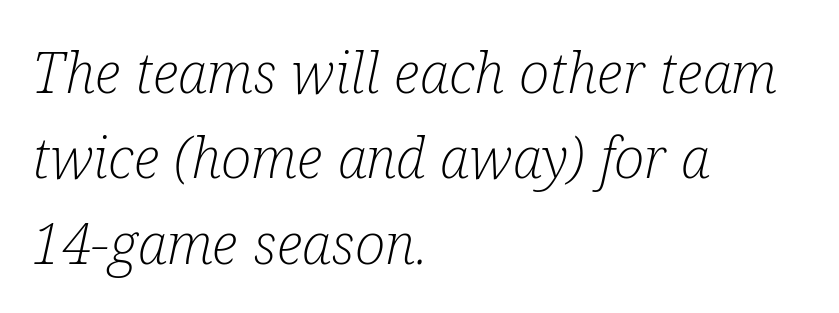
{"serif": "yes", "italic": "yes", "lean": "right", "slant_degrees": 12, "bold": "no", "weight": "light", "width": "condensed", "stroke_contrast": "low", "x_height": "medium", "monospaced": "no", "underline": "no", "align": "left", "line_spacing": "normal", "line_spacing_ratio": 1.5, "letter_spacing": "normal", "letter_spacing_em": 0.0, "glyph_px": 57}
